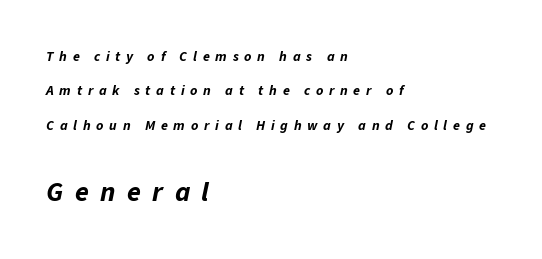
{"italic": "yes", "lean": "right", "slant_degrees": 11, "bold": "yes", "weight": "bold", "width": "normal", "stroke_contrast": "low", "x_height": "medium", "monospaced": "no", "underline": "no", "align": "left", "line_spacing": "loose", "line_spacing_ratio": 2.46, "letter_spacing": "wide", "letter_spacing_em": 0.41, "larger_block": "second", "size_ratio": 2.0, "glyph_px": 28}
